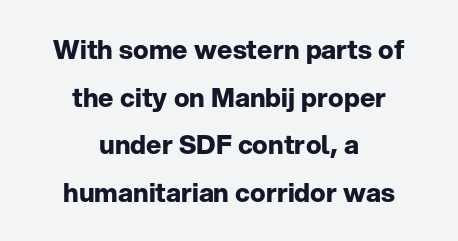
{"italic": "no", "bold": "yes", "underline": "no", "align": "center", "line_spacing_ratio": 1.83, "letter_spacing": "normal", "letter_spacing_em": 0.0, "glyph_px": 26}
